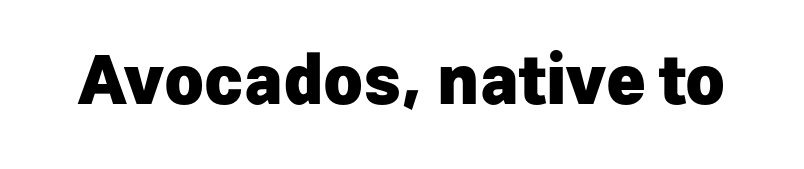
{"serif": "no", "italic": "no", "bold": "yes", "weight": "heavy", "width": "normal", "stroke_contrast": "low", "x_height": "medium", "monospaced": "no", "underline": "no", "letter_spacing": "normal", "letter_spacing_em": 0.0, "glyph_px": 67}
